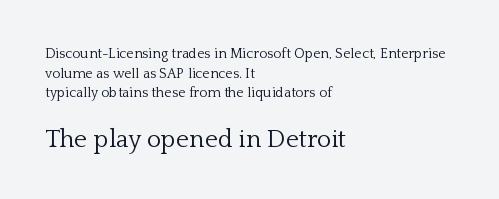
Q: Is the text bold? A: No.
Q: Is the text italic (slanted)? A: No, it is upright.
Q: Is the text underlined? A: No.
Q: How is the paragraph aligned? A: Left-aligned.
Q: Is the spacing between letters normal or unusually wide? A: Normal.
Q: Is the spacing between lines tight, normal or loose? A: Normal.
Q: Which block of text is set in a larger size, the first (top) or the second (bottom)? A: The second (bottom) one.
